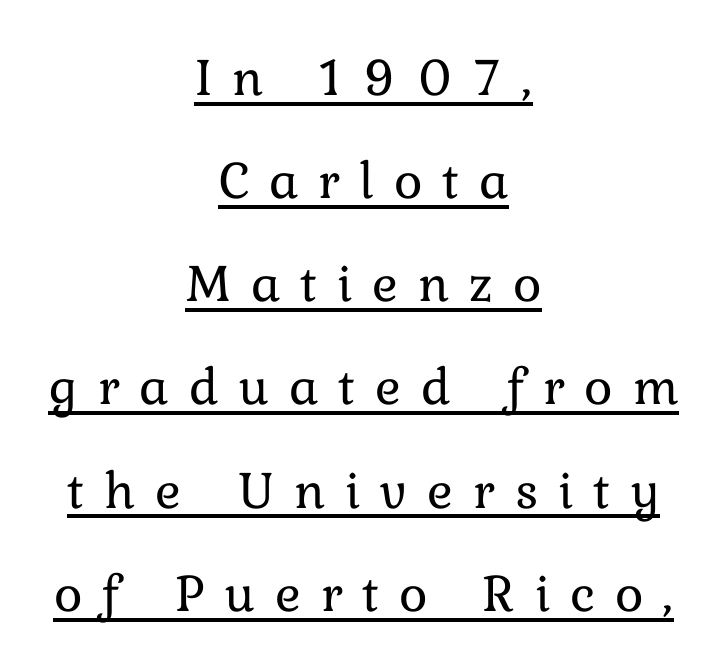
Heft: none added — not bold. If you measured baseline to baseline, you'd find a long distance. The passage shown is typed in a proportional face where columns would drift. Each word looks stretched out because of the extra space between its letters.
